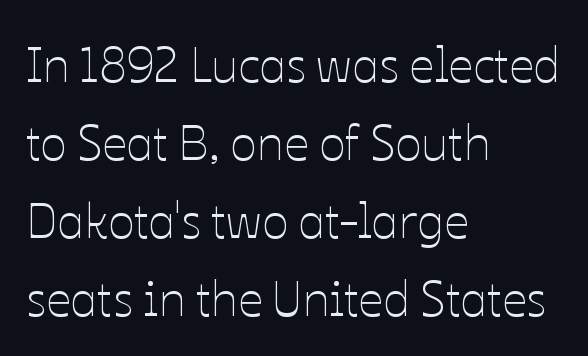
The image shows 49 px thin type, upright; set left-aligned, normal line spacing (1.59x), normal letter spacing, not underlined; low stroke contrast and a medium x-height.
